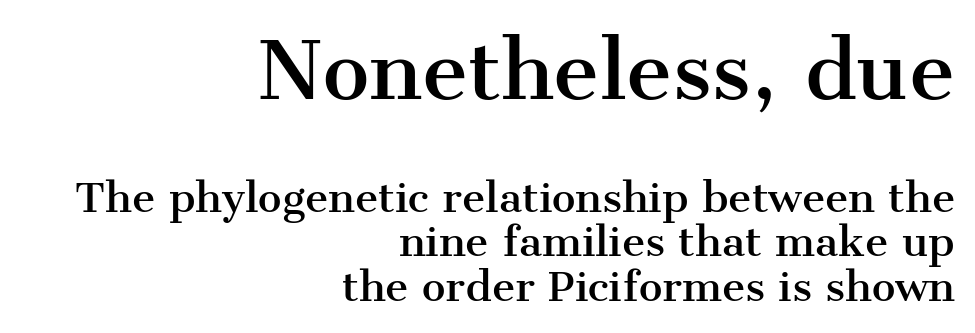
{"serif": "yes", "italic": "no", "width": "normal", "stroke_contrast": "medium", "x_height": "medium", "monospaced": "no", "underline": "no", "align": "right", "line_spacing": "tight", "line_spacing_ratio": 1.12, "letter_spacing": "normal", "letter_spacing_em": 0.0, "larger_block": "first", "size_ratio": 1.98, "glyph_px": 79}
